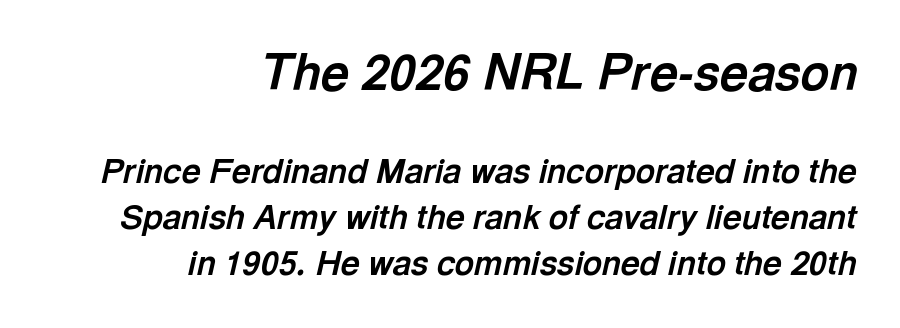
The image shows 49 px bold type, italic (leaning right); set right-aligned, normal line spacing (1.4x), normal letter spacing, not underlined; the first (top) block is 1.48x larger; a medium x-height.
